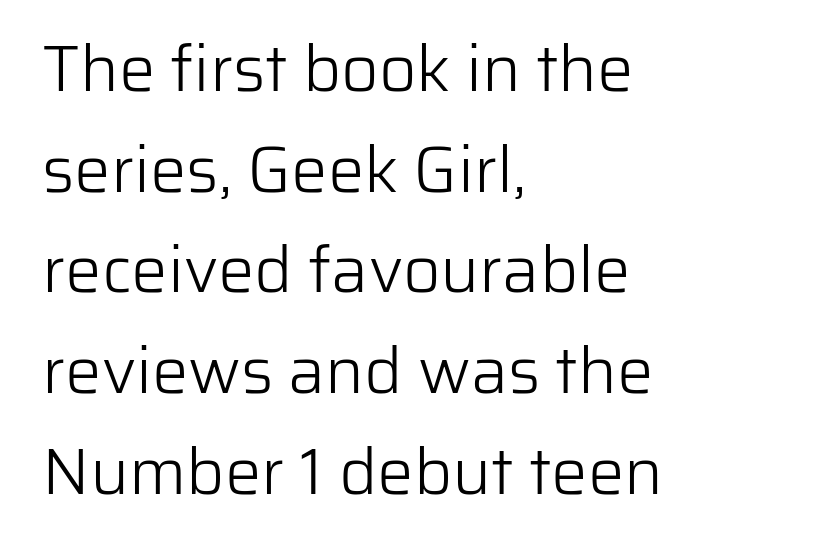
Check under the words: just untouched page. Reading down the block, your eye returns to a fixed left position each line. This sample has the flowing, uneven cadence of proportional lettering. The axis of the letterforms is exactly vertical. A typesetter would call this zero additional tracking.
